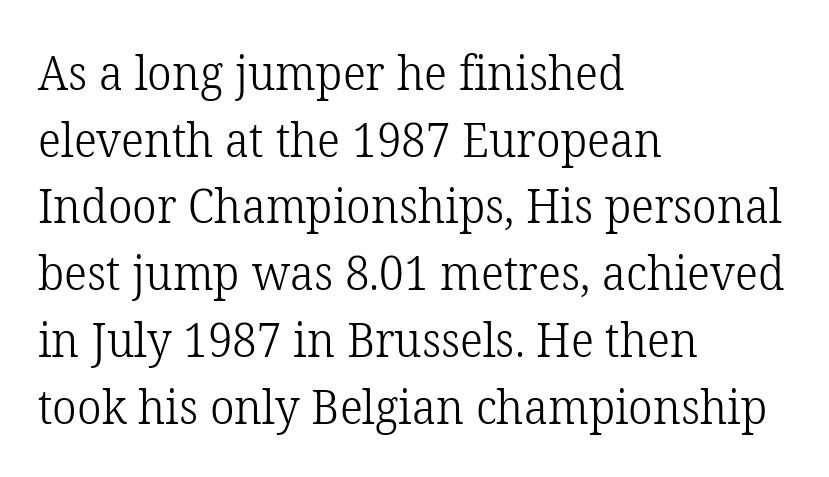
Q: Is the text bold? A: No.
Q: Is the text italic (slanted)? A: No, it is upright.
Q: Is the typeface a serif or a sans-serif typeface? A: Serif.
Q: Is the text underlined? A: No.
Q: How is the paragraph aligned? A: Left-aligned.
Q: Is the spacing between letters normal or unusually wide? A: Normal.
Q: Is the spacing between lines tight, normal or loose? A: Normal.
Q: Width (condensed, normal, or wide)? A: Normal.
Q: Stroke contrast? A: Low.
Q: x-height? A: Medium.
Q: Monospaced? A: No.
